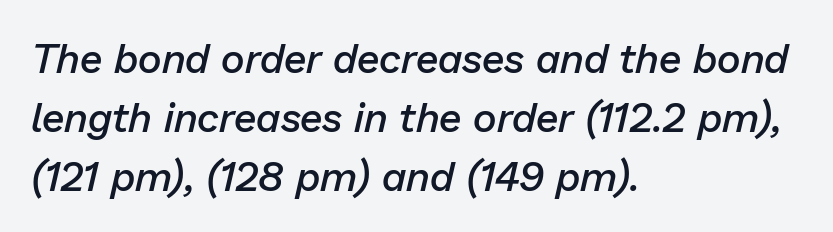
{"italic": "yes", "lean": "right", "slant_degrees": 13, "bold": "semi", "weight": "semibold", "width": "normal", "stroke_contrast": "low", "x_height": "medium", "monospaced": "no", "underline": "no", "align": "left", "line_spacing": "normal", "line_spacing_ratio": 1.44, "letter_spacing": "normal", "letter_spacing_em": 0.0, "glyph_px": 41}
